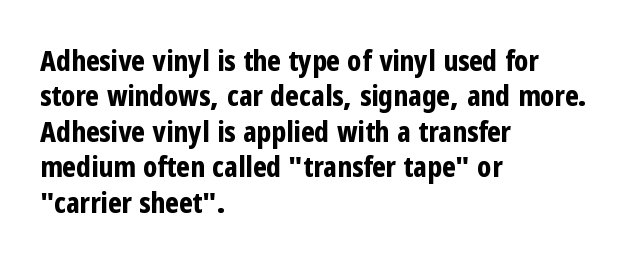
{"serif": "no", "italic": "no", "bold": "yes", "weight": "bold", "width": "condensed", "stroke_contrast": "low", "x_height": "medium", "monospaced": "no", "underline": "no", "align": "left", "line_spacing_ratio": 1.22, "letter_spacing": "normal", "letter_spacing_em": 0.0, "glyph_px": 29}
